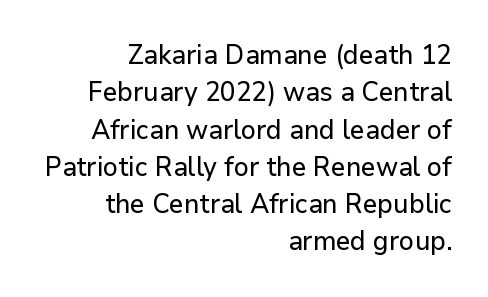
Leading: standard. Horizontal alignment here is rightward, an uncommon choice for prose. A typesetter would mark this as roman, not italic. Lines of text with bare space underneath. This rendering leaves character spacing at its baseline value.
